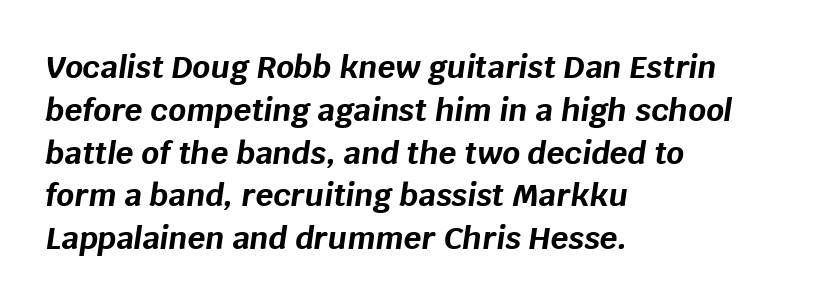
The image shows 31 px bold type, italic (leaning right); set left-aligned, normal line spacing (1.38x), normal letter spacing, not underlined; low stroke contrast and a large x-height.
